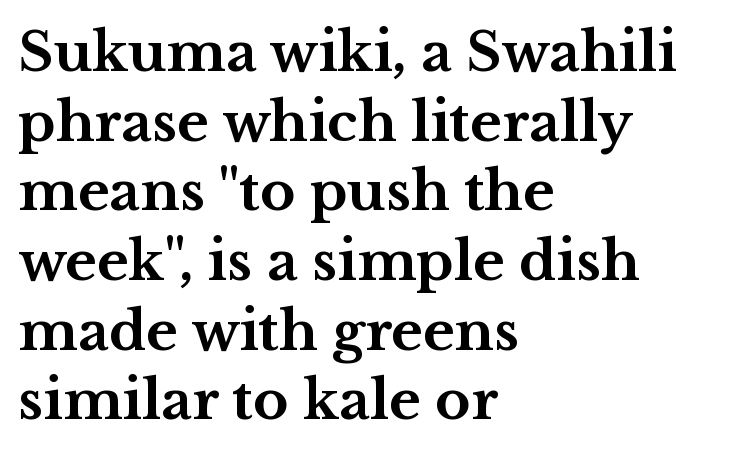
This sample uses plain, unmodified letter spacing. The text was rendered using a seriffed face with decorative stroke endings. These lines are rendered in a variable-pitch font. The lettering stays uniformly vertical, giving the passage a roman look. A normal amount of white space separates one row of letters from the next.
